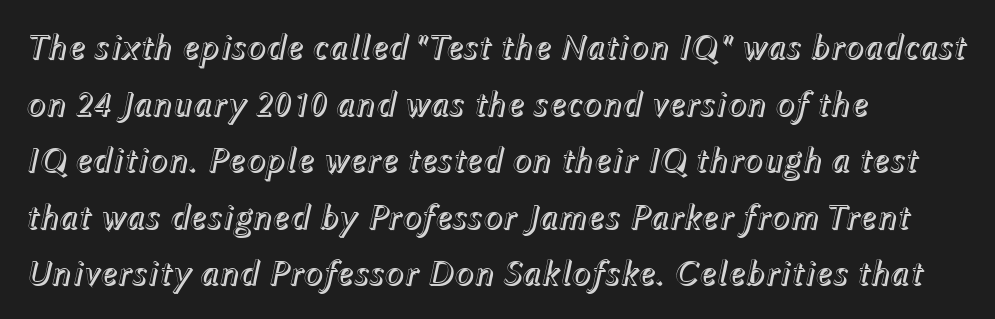
Q: Is the text italic (slanted)? A: Yes, it leans right by about 12 degrees.
Q: Is the text underlined? A: No.
Q: How is the paragraph aligned? A: Left-aligned.
Q: Is the spacing between letters normal or unusually wide? A: Normal.
Q: Is the spacing between lines tight, normal or loose? A: Normal.
Q: Width (condensed, normal, or wide)? A: Normal.
Q: x-height? A: Medium.
Q: Monospaced? A: No.
